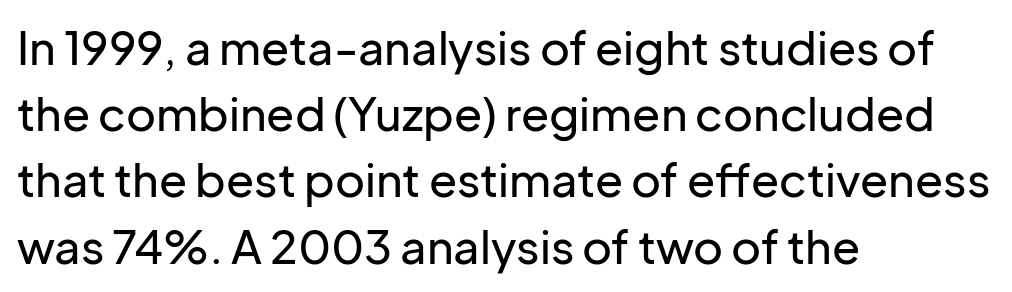
The image shows 46 px sans-serif type, upright; set left-aligned, normal line spacing (1.44x), normal letter spacing, not underlined; low stroke contrast and a medium x-height.
